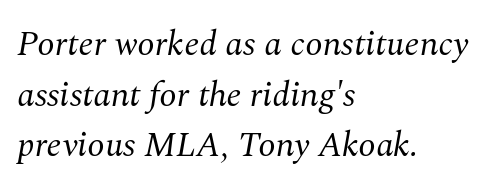
Q: Is the text bold? A: No.
Q: Is the text italic (slanted)? A: Yes, it leans right by about 10 degrees.
Q: Is the typeface a serif or a sans-serif typeface? A: Serif.
Q: Is the text underlined? A: No.
Q: How is the paragraph aligned? A: Left-aligned.
Q: Is the spacing between letters normal or unusually wide? A: Normal.
Q: Is the spacing between lines tight, normal or loose? A: Normal.
Q: Width (condensed, normal, or wide)? A: Normal.
Q: Stroke contrast? A: Medium.
Q: x-height? A: Medium.
Q: Monospaced? A: No.
